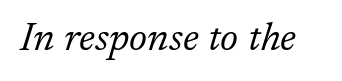
{"serif": "yes", "italic": "yes", "lean": "right", "slant_degrees": 17, "bold": "no", "weight": "light", "width": "normal", "stroke_contrast": "low", "x_height": "medium", "monospaced": "no", "underline": "no", "letter_spacing": "normal", "letter_spacing_em": 0.0, "glyph_px": 40}
